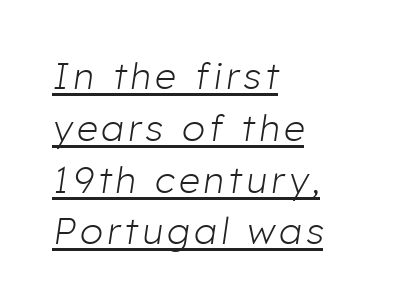
{"italic": "yes", "lean": "right", "slant_degrees": 8, "bold": "no", "weight": "light", "width": "normal", "stroke_contrast": "low", "x_height": "medium", "monospaced": "no", "underline": "yes", "align": "left", "line_spacing": "normal", "line_spacing_ratio": 1.4, "glyph_px": 37}
